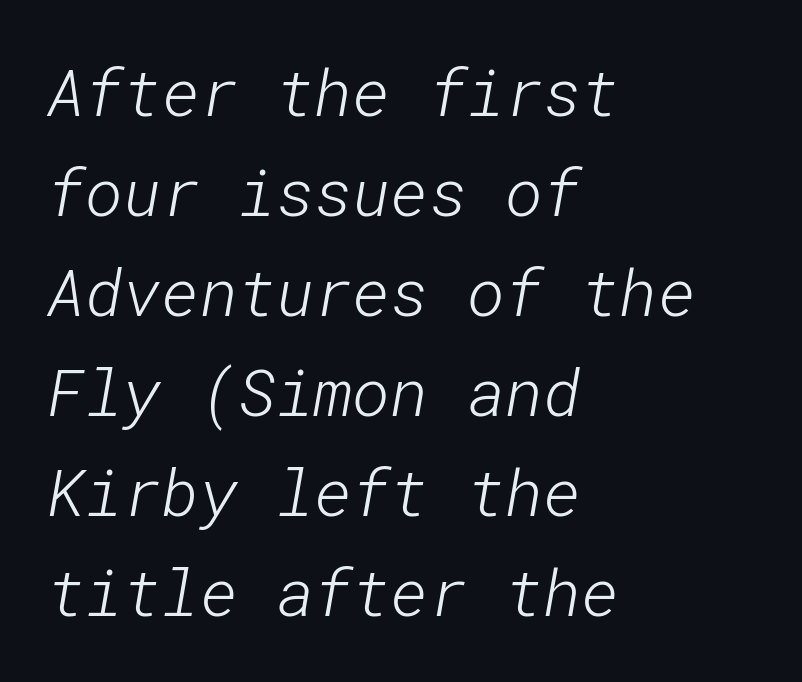
{"serif": "no", "bold": "no", "weight": "light", "width": "normal", "stroke_contrast": "low", "x_height": "medium", "underline": "no", "align": "left", "line_spacing": "normal", "line_spacing_ratio": 1.54, "letter_spacing": "normal", "letter_spacing_em": 0.0, "glyph_px": 65}
